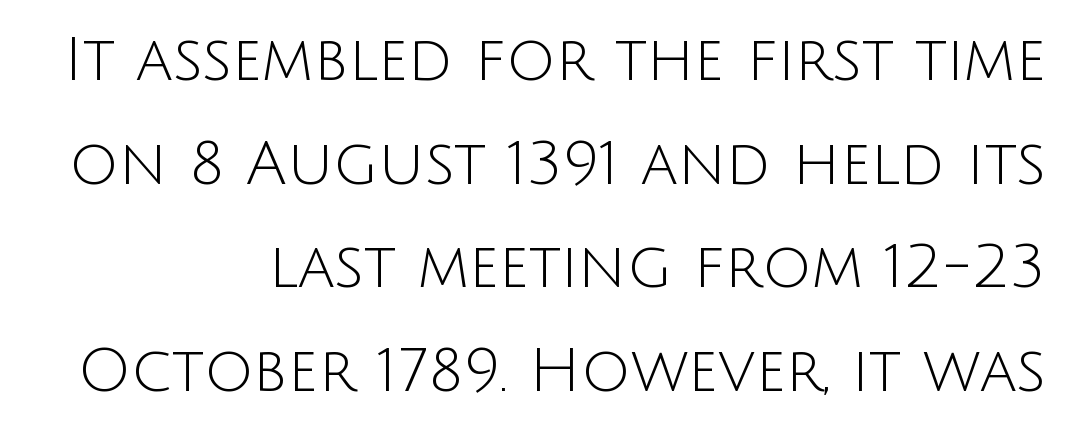
Q: Is the text bold? A: No.
Q: Is the text italic (slanted)? A: No, it is upright.
Q: Is the typeface a serif or a sans-serif typeface? A: Sans-serif.
Q: Is the text underlined? A: No.
Q: How is the paragraph aligned? A: Right-aligned.
Q: Is the spacing between letters normal or unusually wide? A: Normal.
Q: Is the spacing between lines tight, normal or loose? A: Normal.
Q: Width (condensed, normal, or wide)? A: Normal.
Q: Stroke contrast? A: Low.
Q: x-height? A: Large.
Q: Monospaced? A: No.
